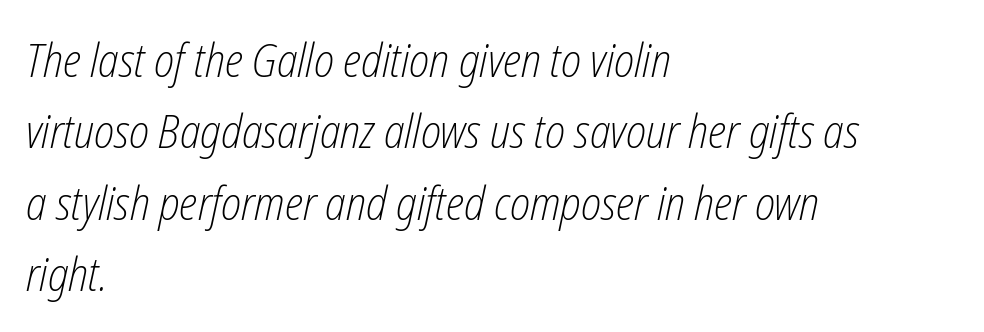
Q: Is the text bold? A: No.
Q: Is the text italic (slanted)? A: Yes, it leans right by about 12 degrees.
Q: Is the text underlined? A: No.
Q: How is the paragraph aligned? A: Left-aligned.
Q: Is the spacing between letters normal or unusually wide? A: Normal.
Q: Is the spacing between lines tight, normal or loose? A: Normal.
Q: Width (condensed, normal, or wide)? A: Condensed.
Q: Stroke contrast? A: Low.
Q: x-height? A: Medium.
Q: Monospaced? A: No.
